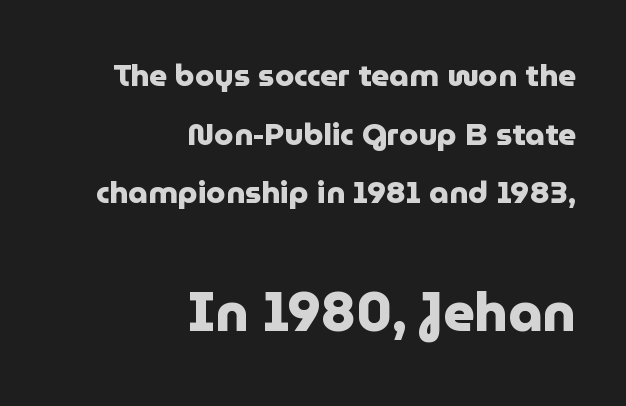
{"serif": "no", "italic": "no", "bold": "yes", "weight": "heavy", "width": "normal", "stroke_contrast": "low", "x_height": "medium", "monospaced": "no", "underline": "no", "align": "right", "line_spacing_ratio": 1.89, "letter_spacing": "normal", "letter_spacing_em": 0.0, "larger_block": "second", "size_ratio": 1.74, "glyph_px": 54}
